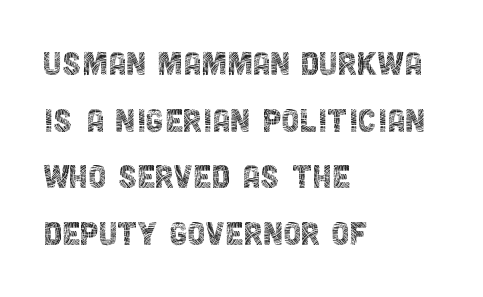
{"serif": "no", "italic": "no", "bold": "no", "weight": "thin", "width": "condensed", "x_height": "large", "monospaced": "no", "underline": "no", "align": "left", "line_spacing": "normal", "line_spacing_ratio": 1.38, "letter_spacing": "normal", "letter_spacing_em": 0.0, "glyph_px": 41}
